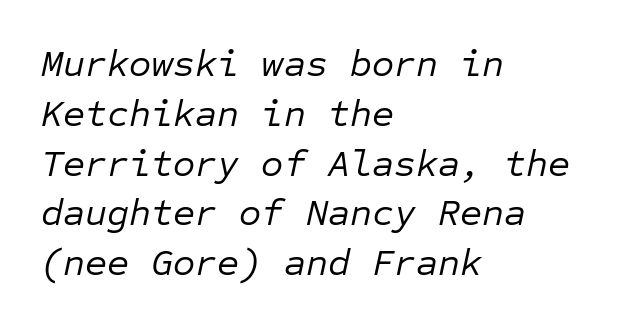
You could count columns in this text — the font is strictly monospaced. The specimen omits any rule beneath the text block's lines. This rendering uses left alignment, leaving the right contour irregular. Standard letterfit; no display-style spreading of the glyphs. This is oblique type, the kind used for emphasis or titles.
